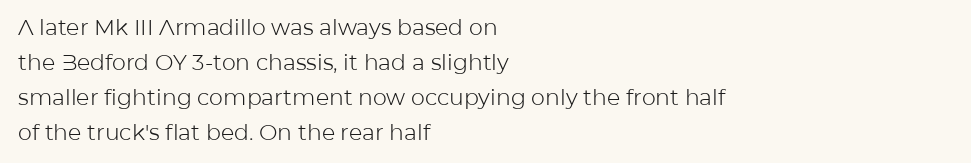
Every stem runs plumb, perpendicular to the baseline. Ink coverage per letter is moderate at most. Does extra space separate the letters? No, they use regular spacing. Line starts are locked; line ends wander. If you measured baseline to baseline, you'd find a middling distance.
